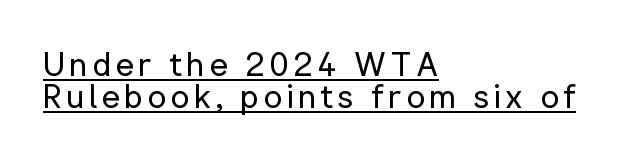
Q: Is the text bold? A: No.
Q: Is the text italic (slanted)? A: No, it is upright.
Q: Is the typeface a serif or a sans-serif typeface? A: Sans-serif.
Q: Is the text underlined? A: Yes.
Q: How is the paragraph aligned? A: Left-aligned.
Q: Is the spacing between lines tight, normal or loose? A: Tight.
Q: Width (condensed, normal, or wide)? A: Normal.
Q: Stroke contrast? A: Low.
Q: x-height? A: Medium.
Q: Monospaced? A: No.
